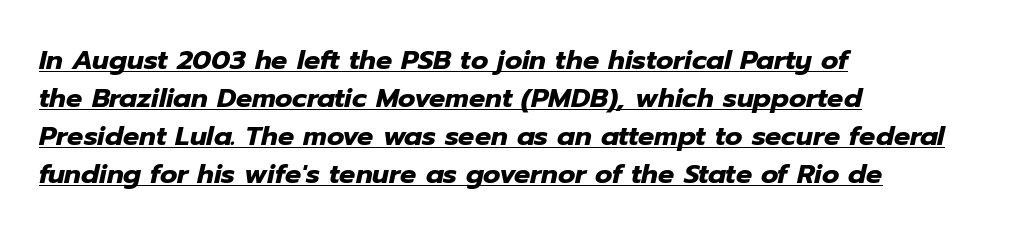
Q: Is the text bold? A: Yes.
Q: Is the text italic (slanted)? A: Yes, it leans right by about 12 degrees.
Q: Is the text underlined? A: Yes.
Q: How is the paragraph aligned? A: Left-aligned.
Q: Is the spacing between letters normal or unusually wide? A: Normal.
Q: Is the spacing between lines tight, normal or loose? A: Normal.
